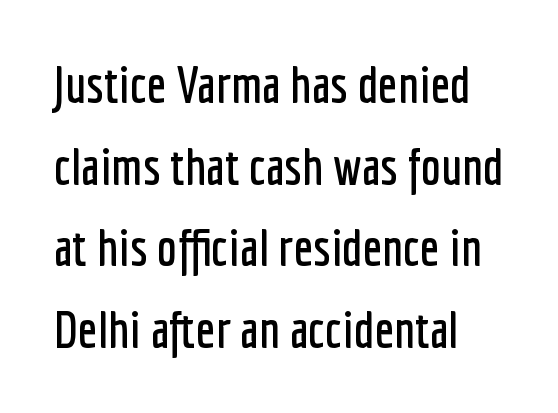
{"serif": "no", "italic": "no", "width": "condensed", "stroke_contrast": "low", "x_height": "medium", "monospaced": "no", "underline": "no", "align": "left", "line_spacing": "normal", "line_spacing_ratio": 1.6, "letter_spacing": "normal", "letter_spacing_em": 0.0, "glyph_px": 51}
